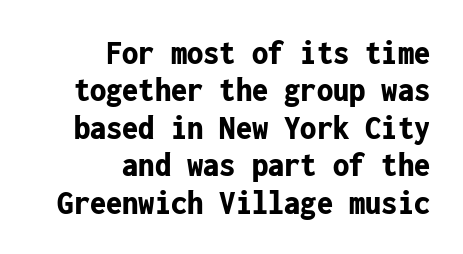
Q: Is the text bold? A: Yes.
Q: Is the text italic (slanted)? A: No, it is upright.
Q: Is the typeface a serif or a sans-serif typeface? A: Sans-serif.
Q: Is the text underlined? A: No.
Q: How is the paragraph aligned? A: Right-aligned.
Q: Is the spacing between letters normal or unusually wide? A: Normal.
Q: Is the spacing between lines tight, normal or loose? A: Tight.
Q: Width (condensed, normal, or wide)? A: Condensed.
Q: Stroke contrast? A: Low.
Q: x-height? A: Medium.
Q: Monospaced? A: Yes.
